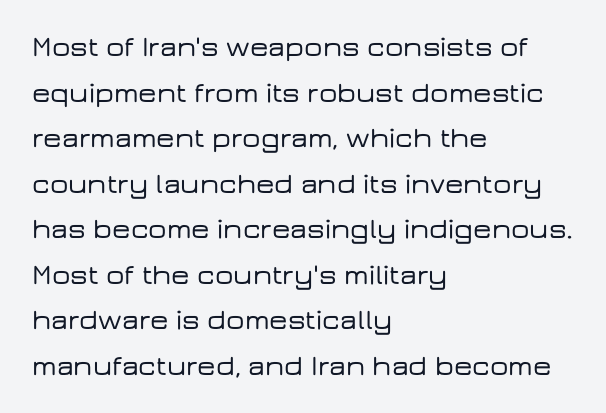
The image shows 29 px wide sans-serif type, upright; set left-aligned, normal line spacing (1.57x), normal letter spacing, not underlined; low stroke contrast and a medium x-height.
